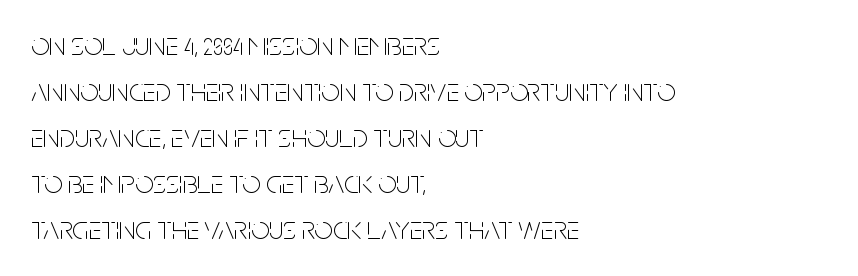
{"serif": "no", "italic": "no", "bold": "no", "weight": "thin", "width": "condensed", "stroke_contrast": "low", "x_height": "large", "monospaced": "no", "underline": "no", "align": "left", "line_spacing": "normal", "line_spacing_ratio": 1.44, "letter_spacing": "normal", "letter_spacing_em": 0.0, "glyph_px": 32}
